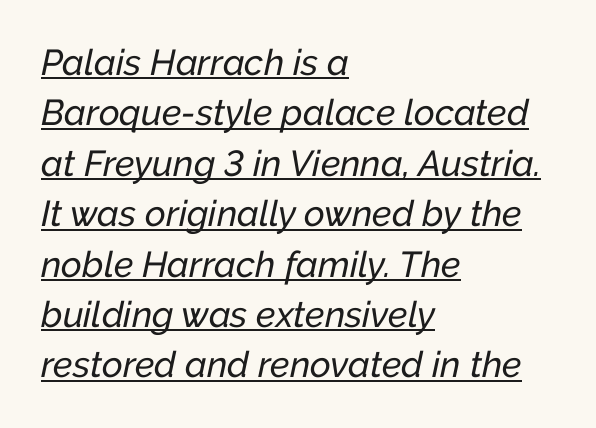
{"italic": "yes", "lean": "right", "slant_degrees": 12, "width": "normal", "stroke_contrast": "low", "x_height": "medium", "monospaced": "no", "underline": "yes", "align": "left", "line_spacing": "normal", "line_spacing_ratio": 1.4, "letter_spacing": "normal", "letter_spacing_em": 0.0, "glyph_px": 36}
